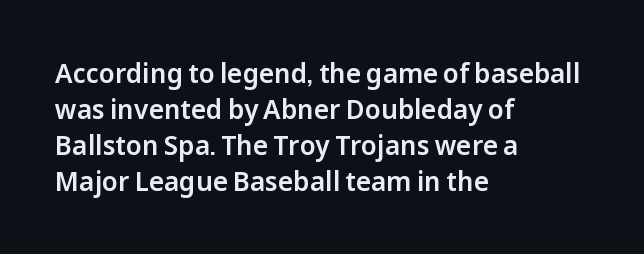
Q: Is the text italic (slanted)? A: No, it is upright.
Q: Is the text underlined? A: No.
Q: How is the paragraph aligned? A: Left-aligned.
Q: Is the spacing between letters normal or unusually wide? A: Normal.
Q: Is the spacing between lines tight, normal or loose? A: Normal.
